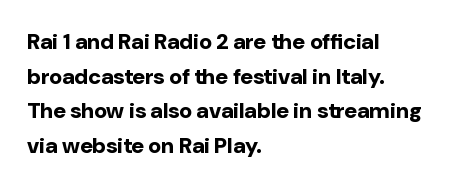
Q: Is the text bold? A: Yes.
Q: Is the text italic (slanted)? A: No, it is upright.
Q: Is the text underlined? A: No.
Q: How is the paragraph aligned? A: Left-aligned.
Q: Is the spacing between letters normal or unusually wide? A: Normal.
Q: Is the spacing between lines tight, normal or loose? A: Normal.
